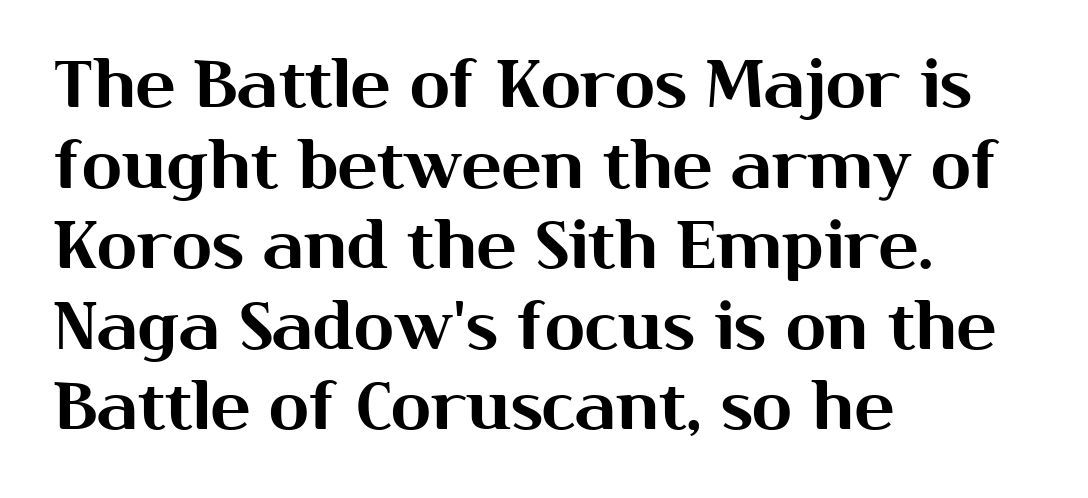
{"serif": "no", "italic": "no", "width": "normal", "stroke_contrast": "medium", "x_height": "medium", "monospaced": "no", "underline": "no", "align": "left", "line_spacing_ratio": 1.22, "letter_spacing": "normal", "letter_spacing_em": 0.0, "glyph_px": 66}
